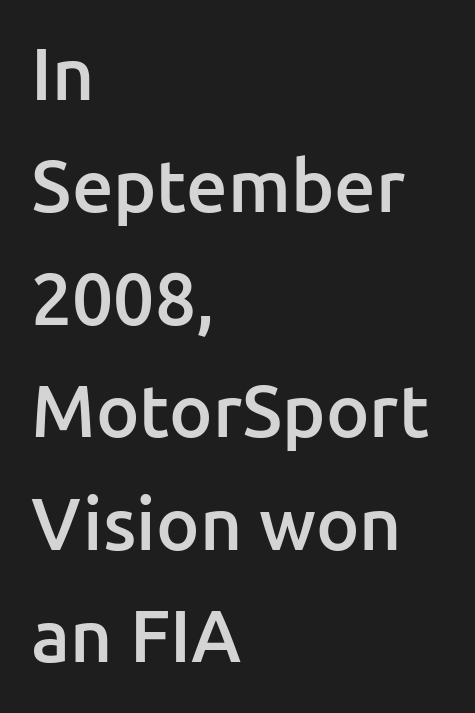
The rendering uses a moderate line-height, typical for paragraphs. In terms of weight, the rendering is demibold, just under bold. Unlike a traditional serif, this face leaves its strokes unadorned. What stands out about the letter spacing? Nothing — it is the standard amount. Think of a printed novel: that variable character pitch is what you see here. Type without underlining.
